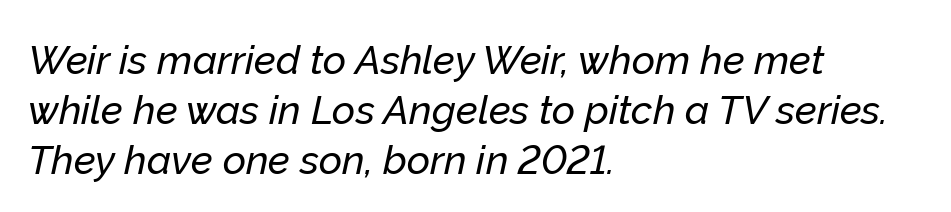
{"italic": "yes", "lean": "right", "slant_degrees": 12, "width": "normal", "stroke_contrast": "low", "x_height": "medium", "monospaced": "no", "underline": "no", "align": "left", "line_spacing": "normal", "line_spacing_ratio": 1.25, "letter_spacing": "normal", "letter_spacing_em": 0.0, "glyph_px": 40}
